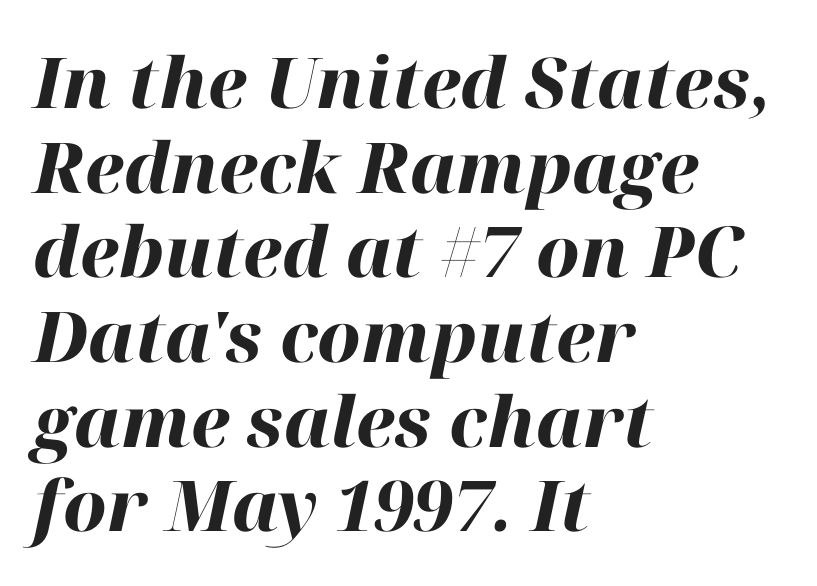
Q: Is the text bold? A: Yes.
Q: Is the text italic (slanted)? A: Yes, it leans right by about 12 degrees.
Q: Is the text underlined? A: No.
Q: How is the paragraph aligned? A: Left-aligned.
Q: Is the spacing between letters normal or unusually wide? A: Normal.
Q: Width (condensed, normal, or wide)? A: Normal.
Q: Stroke contrast? A: High.
Q: x-height? A: Medium.
Q: Monospaced? A: No.
